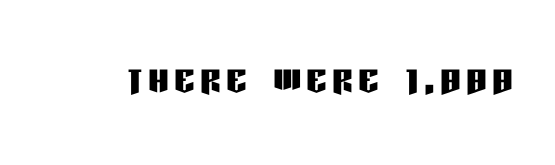
Nothing sits at the stroke ends, so this counts as sans-serif. Bare-footed words on every line. It's the straight-up-and-down kind of type. Proportional: the letters do not fall into vertical columns.
